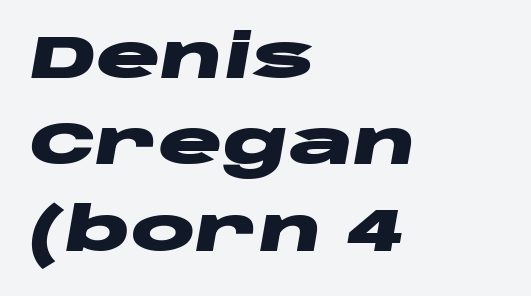
The image shows 60 px heavy, wide type, italic (leaning right); set left-aligned, normal line spacing (1.44x), normal letter spacing, not underlined; low stroke contrast and a large x-height.
